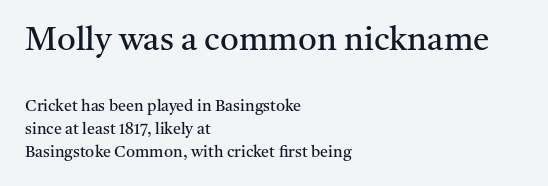
Each row of text sits above clean, open space. Inter-character spacing is left at the font's built-in metrics. Is the stroke heavy? The answer is a plain regular-or-lighter. Layout note: lines flush left. The rendering shrinks the type as you move from the upper chunk to the lower. Leading matches the norm, producing a regular column.
